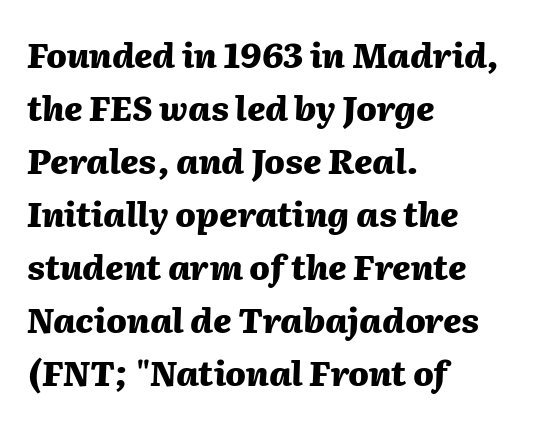
The space between consecutive lines is moderate. A typesetter would call this zero additional tracking. Plain, unruled lines of type. The text carries the slant typical of an italic or oblique font. The passage shown is typed in a proportional face where columns would drift. Does the weight exceed regular? Yes, all the way to bold.
